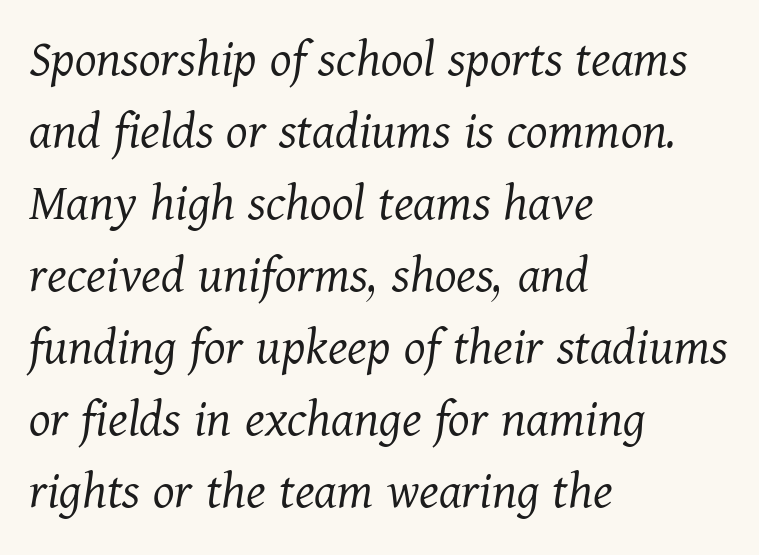
{"serif": "yes", "italic": "yes", "lean": "right", "slant_degrees": 11, "bold": "no", "weight": "light", "width": "normal", "stroke_contrast": "medium", "x_height": "medium", "monospaced": "no", "underline": "no", "align": "left", "line_spacing": "normal", "line_spacing_ratio": 1.31, "letter_spacing": "normal", "letter_spacing_em": 0.0, "glyph_px": 55}
